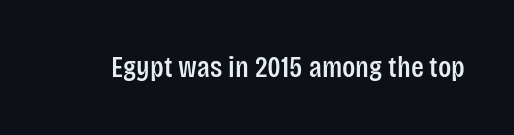
Q: Is the text italic (slanted)? A: No, it is upright.
Q: Is the typeface a serif or a sans-serif typeface? A: Sans-serif.
Q: Is the text underlined? A: No.
Q: Is the spacing between letters normal or unusually wide? A: Normal.
Q: Width (condensed, normal, or wide)? A: Condensed.
Q: Stroke contrast? A: Low.
Q: x-height? A: Large.
Q: Monospaced? A: No.
